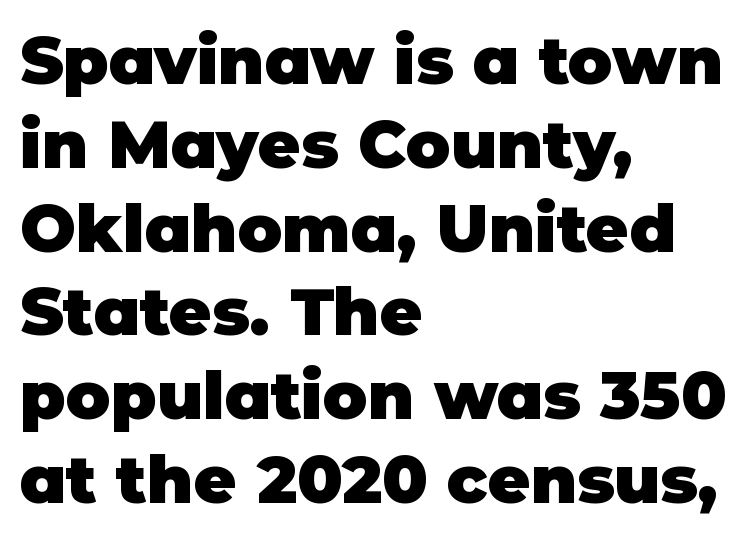
The image shows 66 px heavy sans-serif type, upright; set left-aligned, normal line spacing (1.27x), normal letter spacing, not underlined; low stroke contrast and a large x-height.
